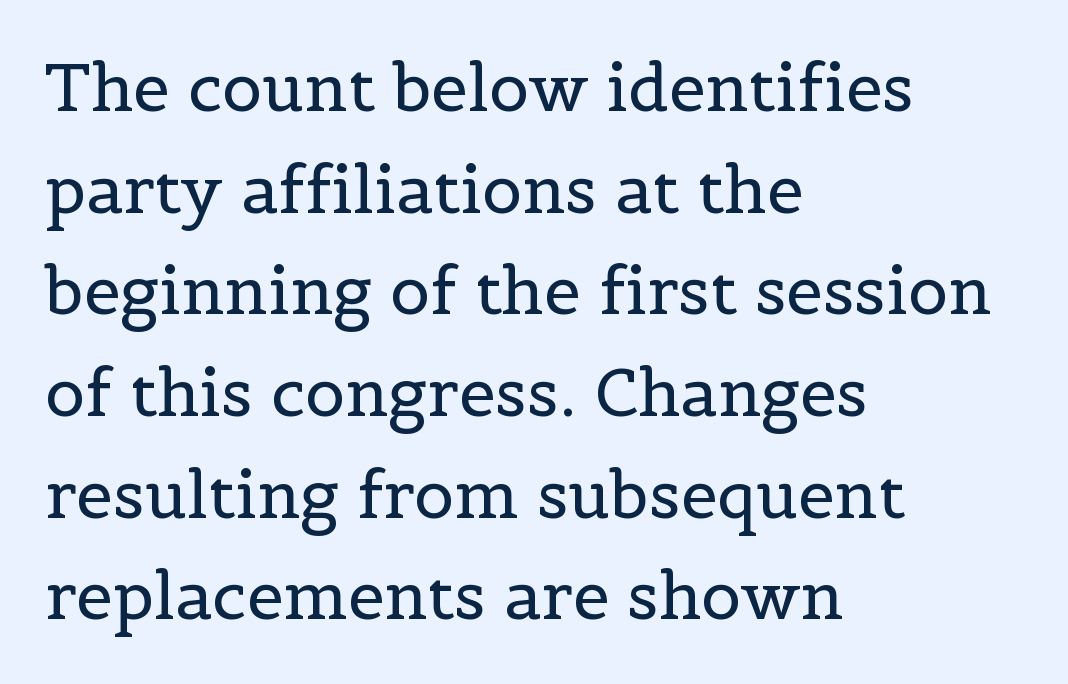
The image shows 66 px regular-weight serif type, upright; set left-aligned, normal line spacing (1.54x), normal letter spacing, not underlined; a medium x-height.
